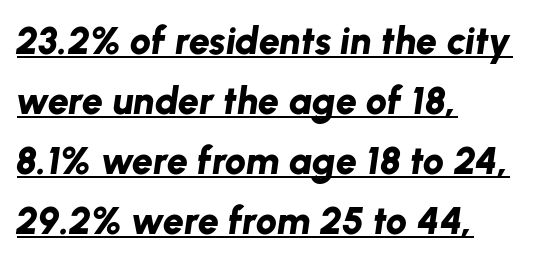
Characters are canted at an angle relative to the baseline's perpendicular. A typographer would call this underscored text. Proportional: the letters do not fall into vertical columns. The ragged edge is on the right, which tells us the setting is flush left. No extra tracking has been applied to these lines.
